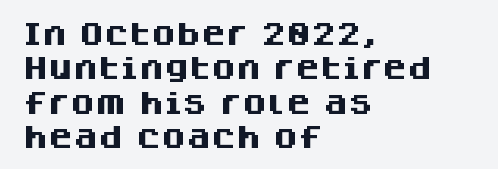
The image shows 25 px bold type, upright; set left-aligned, normal line spacing (1.38x), normal letter spacing, not underlined.
